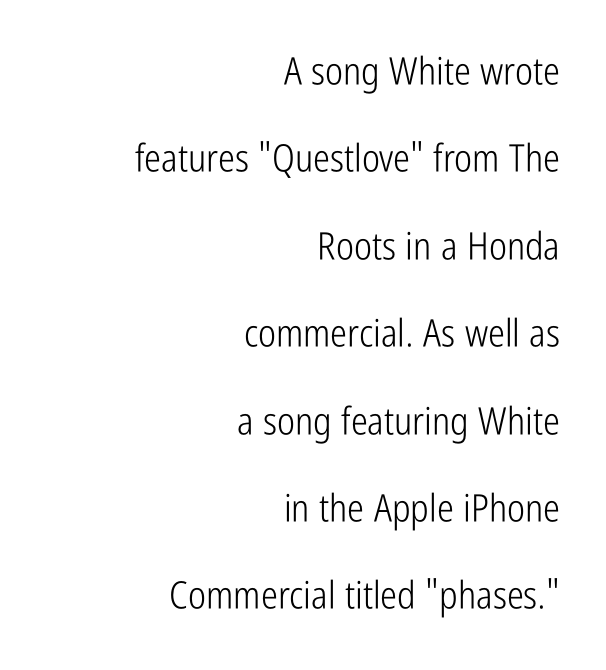
The image shows 38 px light, condensed sans-serif type, upright; set right-aligned, loose line spacing (2.3x), normal letter spacing, not underlined; low stroke contrast and a medium x-height.
